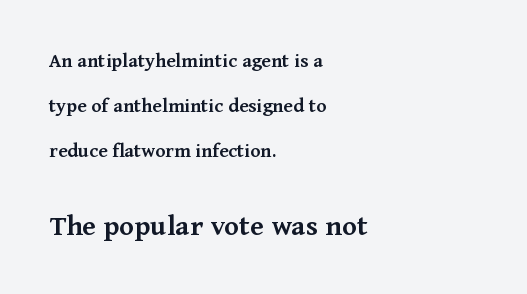
The image shows 31 px semibold serif type, upright; set left-aligned, loose line spacing (2.14x), normal letter spacing, not underlined; the second (bottom) block is 1.48x larger; medium stroke contrast and a medium x-height.
